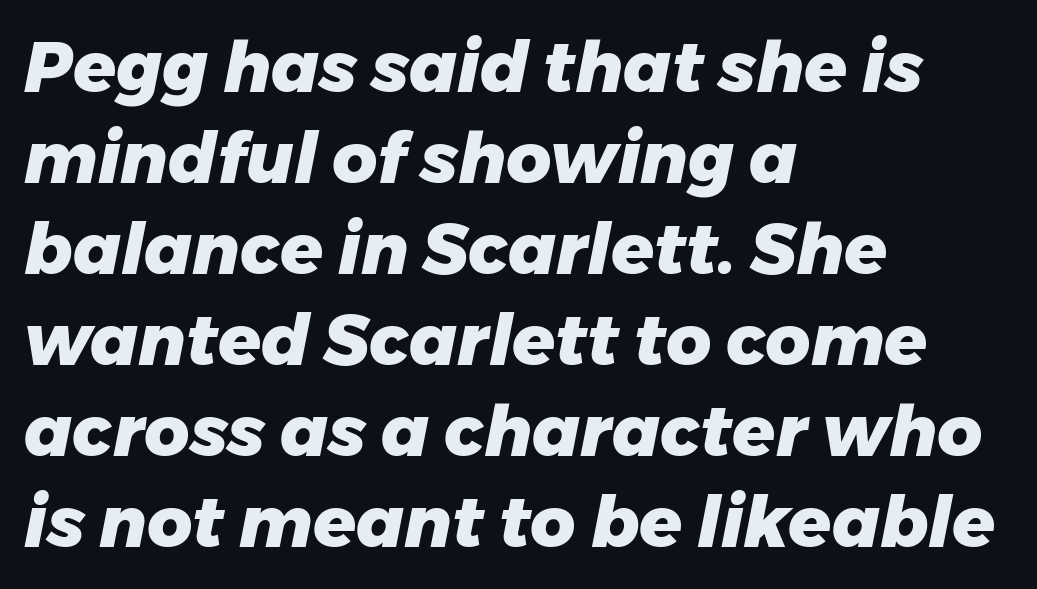
{"italic": "yes", "lean": "right", "slant_degrees": 11, "bold": "yes", "weight": "heavy", "width": "normal", "stroke_contrast": "low", "x_height": "medium", "monospaced": "no", "underline": "no", "align": "left", "line_spacing": "normal", "line_spacing_ratio": 1.3, "letter_spacing": "normal", "letter_spacing_em": 0.0, "glyph_px": 70}
